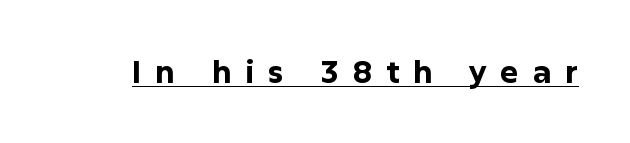
{"serif": "no", "italic": "no", "bold": "yes", "weight": "bold", "width": "normal", "stroke_contrast": "low", "x_height": "medium", "monospaced": "no", "underline": "yes", "letter_spacing": "wide", "letter_spacing_em": 0.44, "glyph_px": 31}
